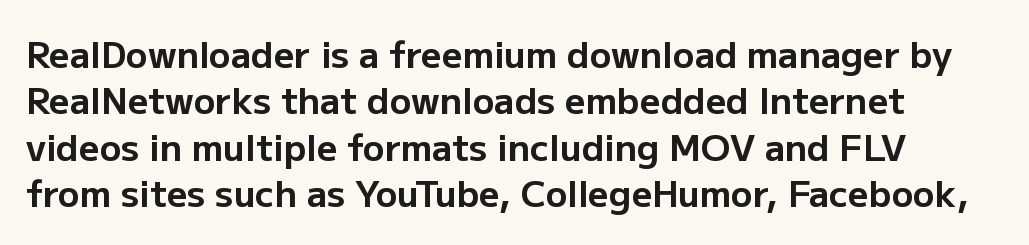
The image shows 36 px bold sans-serif type, upright; set left-aligned, normal line spacing (1.29x), normal letter spacing, not underlined; low stroke contrast and a medium x-height.
